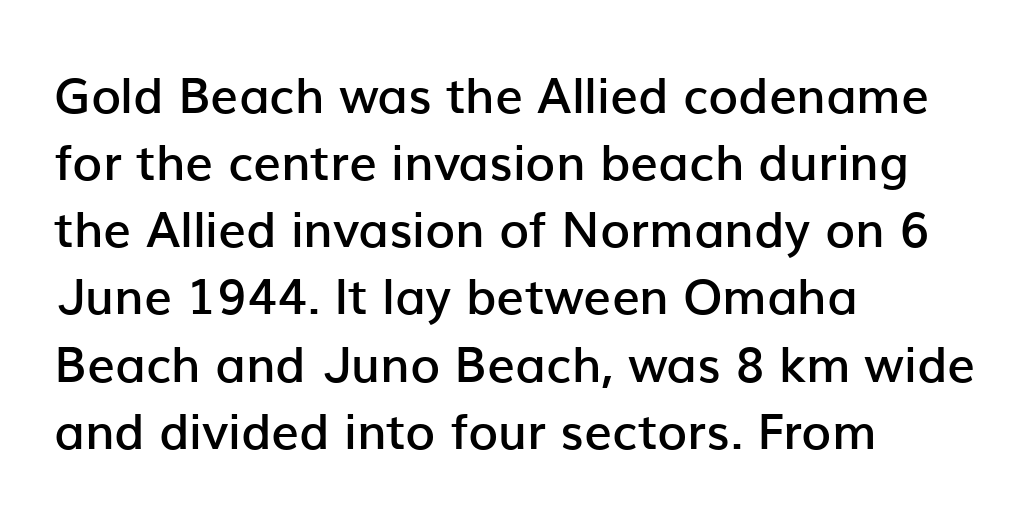
Compared with a centered layout, this one pins lines to the left instead. A typesetter would mark this as roman, not italic. Letter spacing: default. Successive baselines arrive at the customary interval. Looks like regular typesetting: each glyph gets only the width it needs. Semibold letterforms, between regular and bold.
